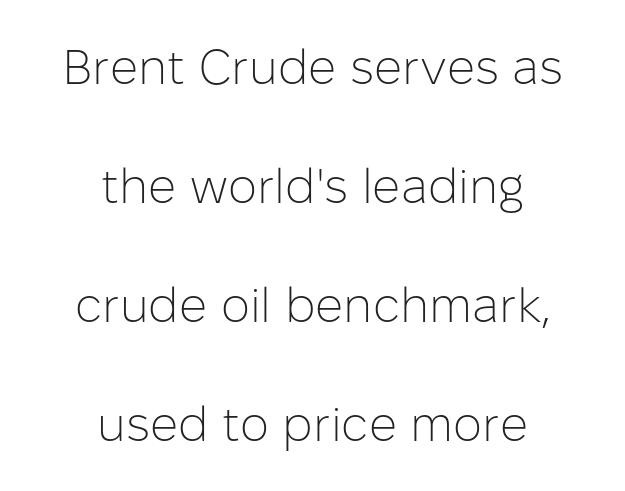
Q: Is the text bold? A: No.
Q: Is the text italic (slanted)? A: No, it is upright.
Q: Is the typeface a serif or a sans-serif typeface? A: Sans-serif.
Q: Is the text underlined? A: No.
Q: How is the paragraph aligned? A: Centered.
Q: Is the spacing between letters normal or unusually wide? A: Normal.
Q: Is the spacing between lines tight, normal or loose? A: Loose.
Q: Width (condensed, normal, or wide)? A: Normal.
Q: Stroke contrast? A: Low.
Q: x-height? A: Medium.
Q: Monospaced? A: No.
